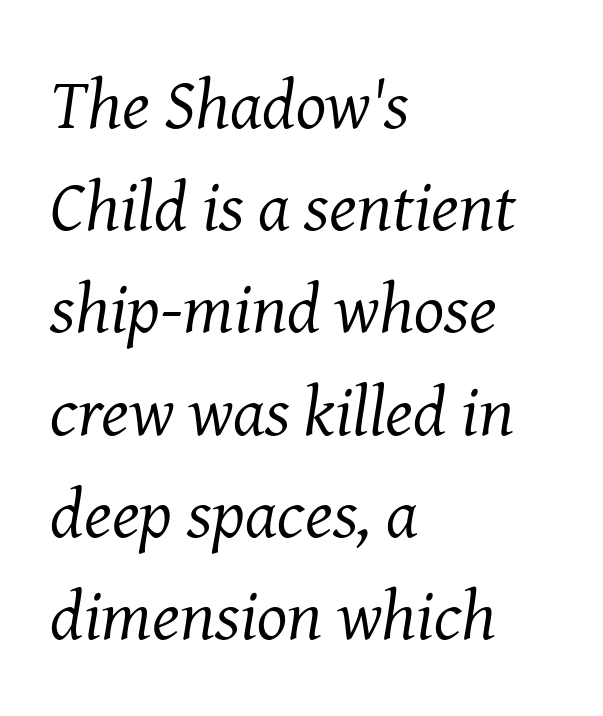
The image shows 71 px regular-weight serif type, italic (leaning right); set left-aligned, normal line spacing (1.44x), normal letter spacing, not underlined; medium stroke contrast and a medium x-height.
